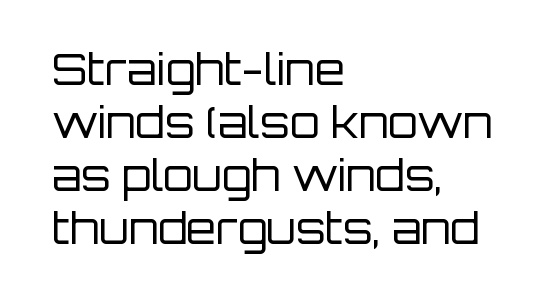
The gaps between neighbouring characters are ordinary and unremarkable. The passage shown is typed in a proportional face where columns would drift. I'd call this a sans setting — the letters go barefoot. Heaviness? Minimal to ordinary, like unemphasized prose.
